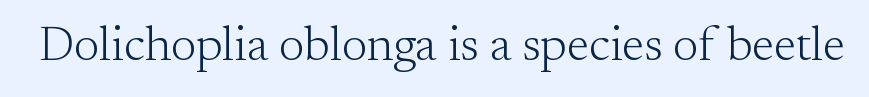
The image shows 48 px light serif type, upright; set normal letter spacing, not underlined; medium stroke contrast and a small x-height.
